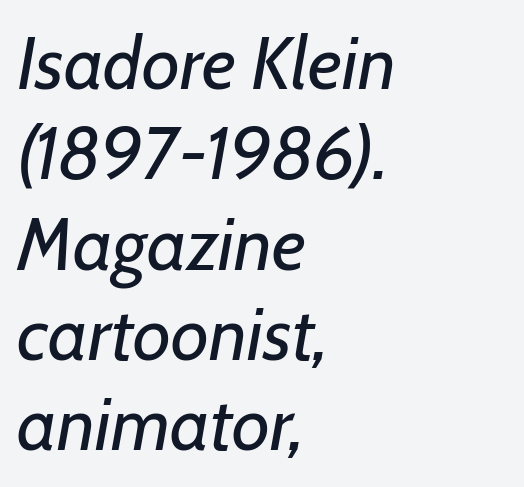
The image shows 74 px regular-weight type, italic (leaning right); set left-aligned, line spacing 1.22x, normal letter spacing, not underlined; low stroke contrast and a medium x-height.
